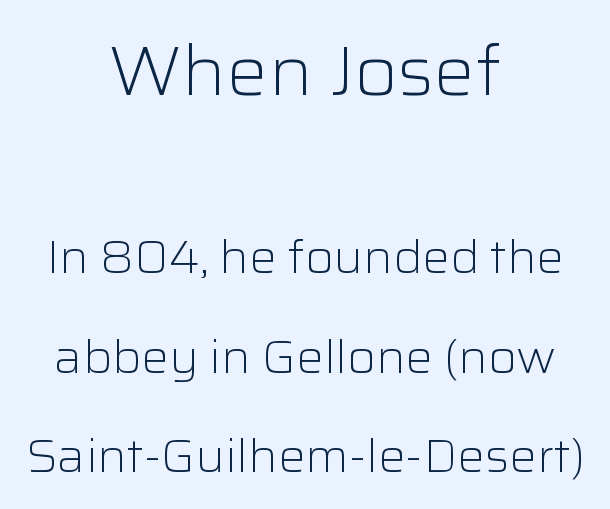
{"serif": "no", "italic": "no", "bold": "no", "weight": "light", "width": "normal", "stroke_contrast": "low", "x_height": "medium", "monospaced": "no", "underline": "no", "align": "center", "line_spacing": "loose", "line_spacing_ratio": 2.16, "letter_spacing": "normal", "letter_spacing_em": 0.0, "larger_block": "first", "size_ratio": 1.5, "glyph_px": 69}
